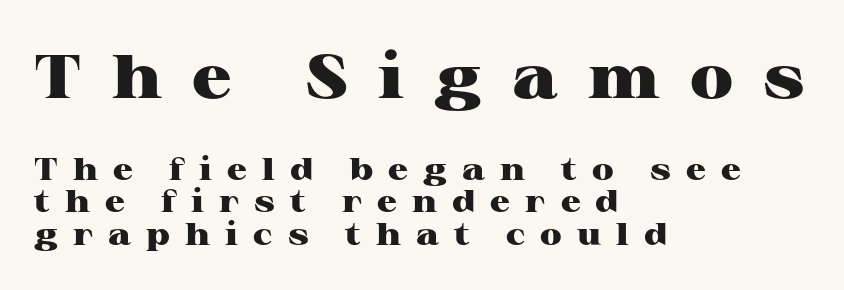
Honestly, the rows look squashed on top of each other. The passage shown is not underscored anywhere. Proportional: the letters do not fall into vertical columns. Notice how the passage keeps a crisp vertical edge on the left only.
